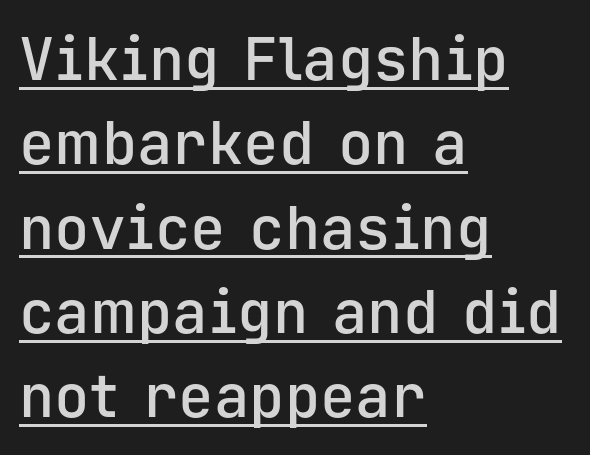
{"serif": "no", "italic": "no", "bold": "semi", "weight": "semibold", "width": "normal", "stroke_contrast": "low", "x_height": "medium", "monospaced": "yes", "underline": "yes", "align": "left", "line_spacing": "normal", "line_spacing_ratio": 1.43, "letter_spacing": "normal", "letter_spacing_em": 0.0, "glyph_px": 59}
